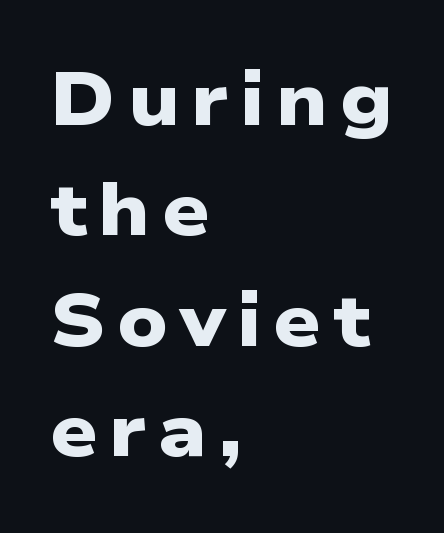
{"serif": "no", "bold": "yes", "weight": "heavy", "width": "wide", "stroke_contrast": "low", "x_height": "medium", "monospaced": "no", "underline": "no", "align": "left", "line_spacing": "normal", "line_spacing_ratio": 1.49, "glyph_px": 74}
